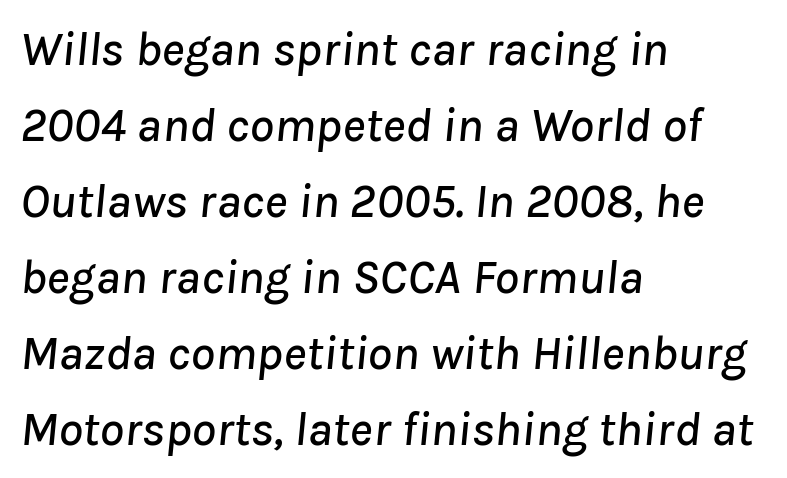
The image shows 49 px text type, italic (leaning right); set left-aligned, normal line spacing (1.55x), normal letter spacing, not underlined; low stroke contrast and a medium x-height.
